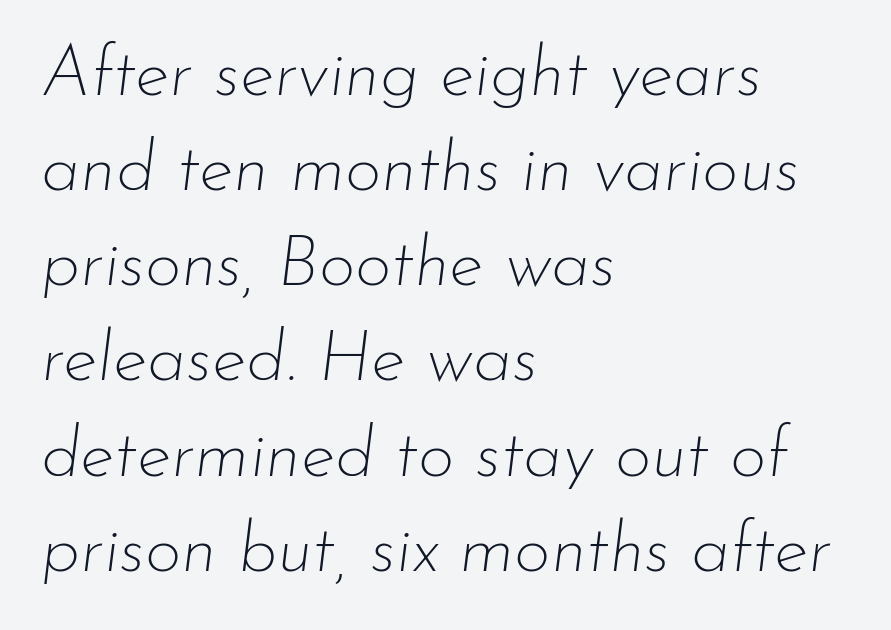
Q: Is the text bold? A: No.
Q: Is the text italic (slanted)? A: Yes, it leans right by about 7 degrees.
Q: Is the text underlined? A: No.
Q: How is the paragraph aligned? A: Left-aligned.
Q: Is the spacing between letters normal or unusually wide? A: Normal.
Q: Is the spacing between lines tight, normal or loose? A: Normal.
Q: Width (condensed, normal, or wide)? A: Normal.
Q: Stroke contrast? A: Low.
Q: x-height? A: Small.
Q: Monospaced? A: No.
